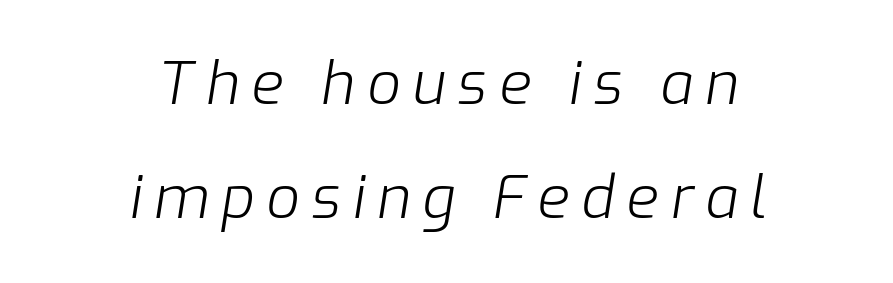
Q: Is the text bold? A: No.
Q: Is the text italic (slanted)? A: Yes, it leans right by about 9 degrees.
Q: Is the text underlined? A: No.
Q: How is the paragraph aligned? A: Centered.
Q: Is the spacing between letters normal or unusually wide? A: Unusually wide.
Q: Is the spacing between lines tight, normal or loose? A: Loose.
Q: Width (condensed, normal, or wide)? A: Normal.
Q: Stroke contrast? A: Low.
Q: x-height? A: Medium.
Q: Monospaced? A: No.
